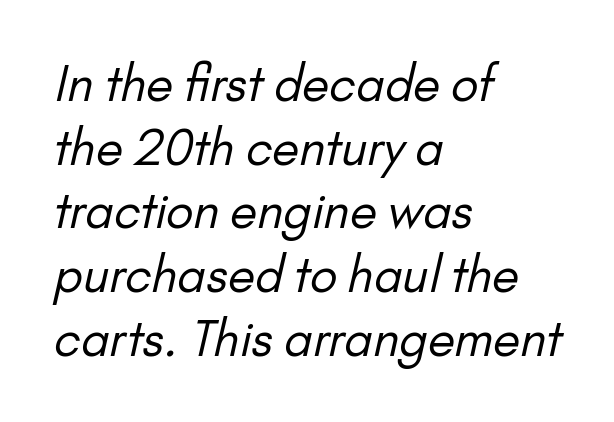
{"serif": "no", "bold": "no", "weight": "regular", "width": "normal", "stroke_contrast": "low", "x_height": "small", "monospaced": "no", "underline": "no", "align": "left", "line_spacing": "normal", "line_spacing_ratio": 1.3, "letter_spacing": "normal", "letter_spacing_em": 0.0, "glyph_px": 49}
